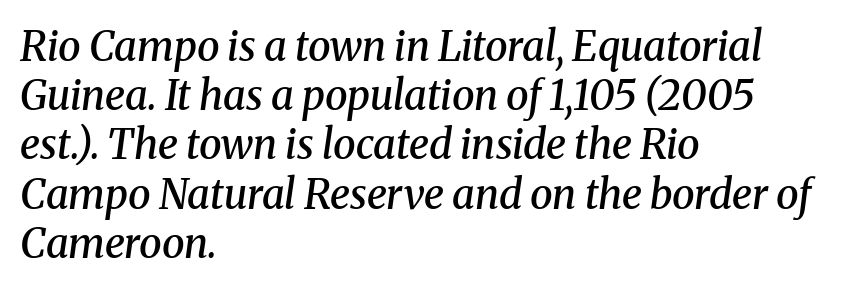
The image shows 41 px semibold serif type, italic (leaning right); set left-aligned, line spacing 1.2x, normal letter spacing, not underlined; medium stroke contrast and a medium x-height.
